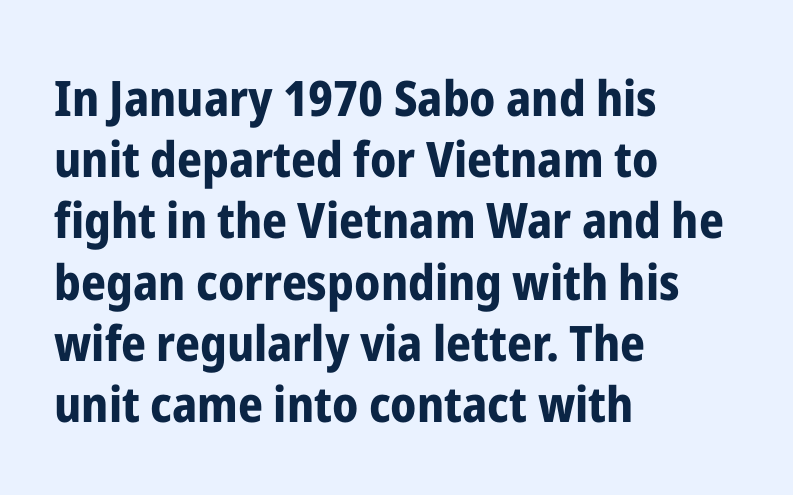
The image shows 49 px bold, condensed sans-serif type, upright; set left-aligned, normal line spacing (1.25x), normal letter spacing, not underlined; low stroke contrast and a medium x-height.
